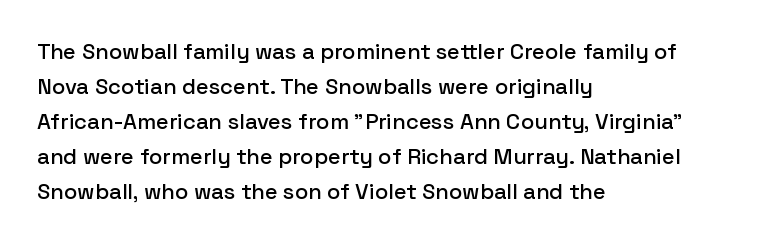
{"italic": "no", "underline": "no", "align": "left", "line_spacing": "normal", "line_spacing_ratio": 1.59, "letter_spacing": "normal", "letter_spacing_em": 0.0, "glyph_px": 22}
